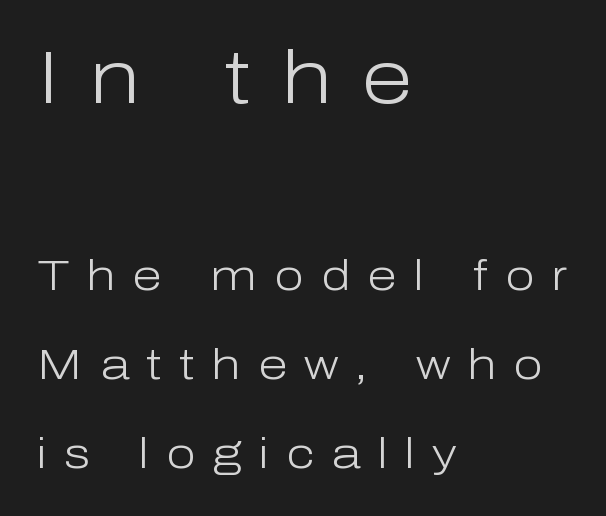
The image shows 75 px light sans-serif type, upright; set left-aligned, loose line spacing (2.07x), unusually wide letter spacing (+0.4 em), not underlined; the first (top) block is 1.74x larger; low stroke contrast and a medium x-height.
